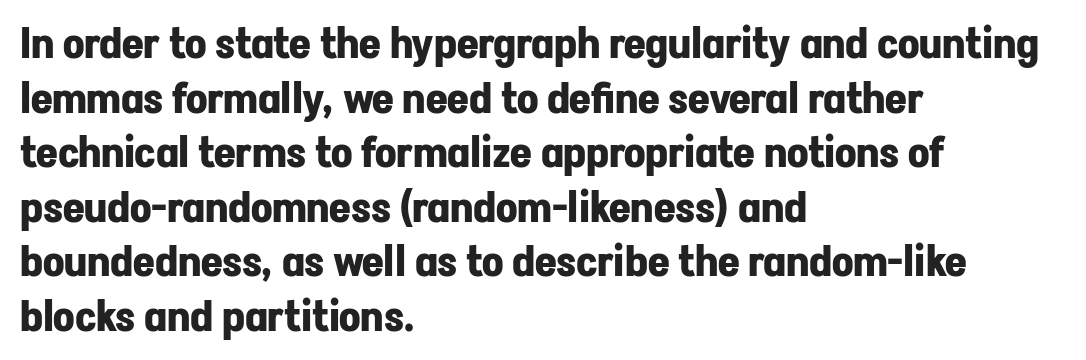
Looks like regular typesetting: each glyph gets only the width it needs. You could call the tracking neutral — neither tight nor loose. Chunky letters — that's bold for sure. The paragraph shown leans on its left margin. Whoever set this chose a conventional vertical rhythm. Regarding serifs, this sample does without them.
